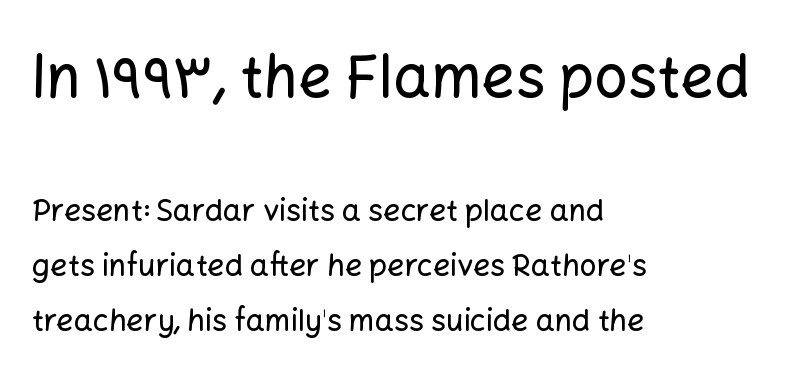
Q: Is the text italic (slanted)? A: No, it is upright.
Q: Is the typeface a serif or a sans-serif typeface? A: Sans-serif.
Q: Is the text underlined? A: No.
Q: How is the paragraph aligned? A: Left-aligned.
Q: Is the spacing between letters normal or unusually wide? A: Normal.
Q: Which block of text is set in a larger size, the first (top) or the second (bottom)? A: The first (top) one.
Q: Width (condensed, normal, or wide)? A: Normal.
Q: Stroke contrast? A: Low.
Q: x-height? A: Medium.
Q: Monospaced? A: No.
